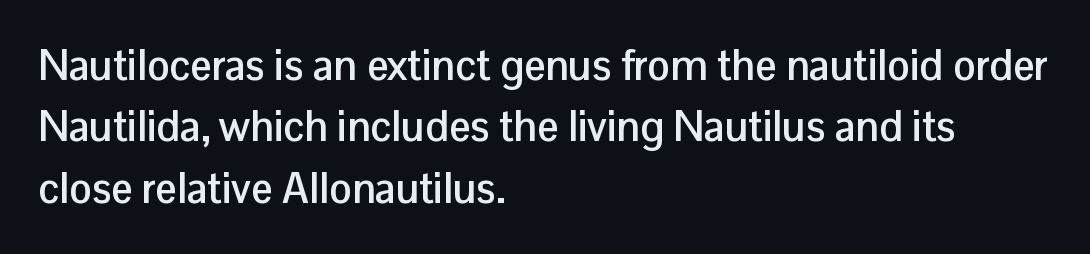
The image shows 42 px semibold sans-serif type, upright; set left-aligned, normal line spacing (1.46x), normal letter spacing, not underlined; low stroke contrast and a medium x-height.
